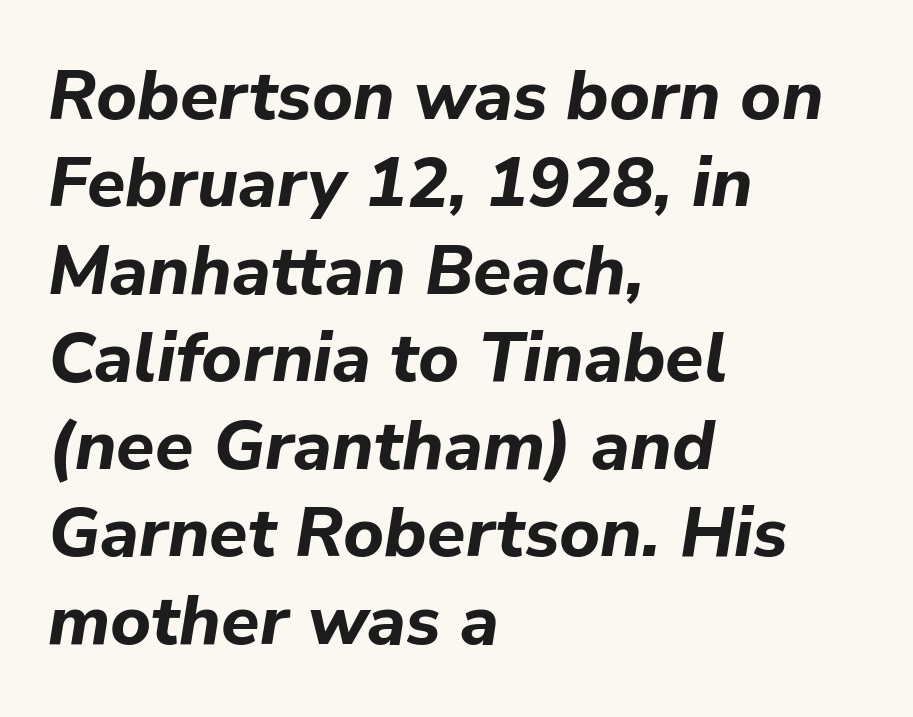
{"italic": "yes", "lean": "right", "slant_degrees": 9, "bold": "yes", "weight": "bold", "width": "normal", "stroke_contrast": "low", "x_height": "medium", "monospaced": "no", "underline": "no", "align": "left", "line_spacing": "normal", "line_spacing_ratio": 1.25, "letter_spacing": "normal", "letter_spacing_em": 0.0, "glyph_px": 70}
